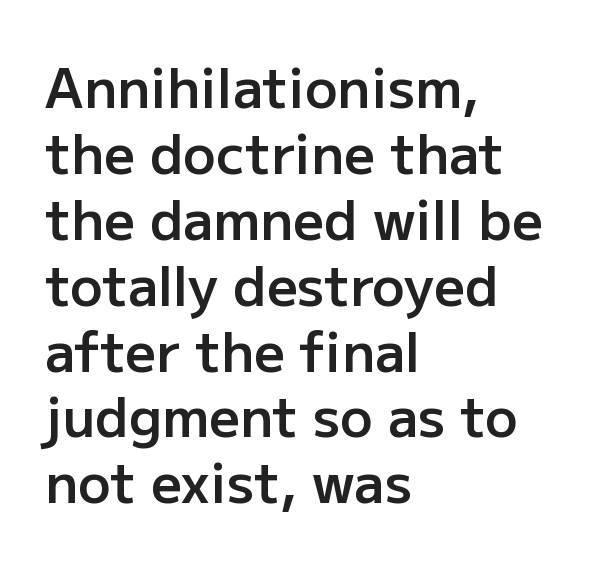
The image shows 54 px semibold sans-serif type, upright; set left-aligned, line spacing 1.22x, normal letter spacing, not underlined; low stroke contrast and a medium x-height.
